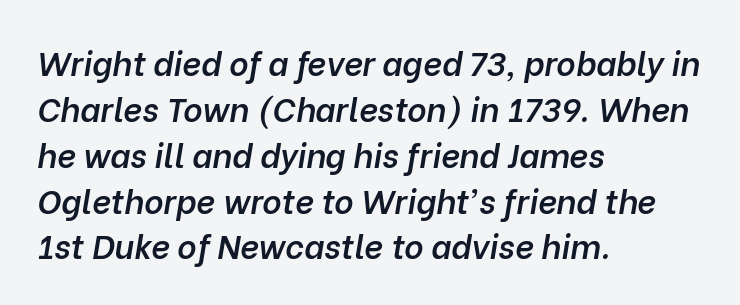
Compared with typical body copy, the letter spacing here is the same. Caption: multi-line text, flush left, ragged right. Is this a fixed-width face? No — the glyphs have proportional, varying widths. The specimen omits any rule beneath the text block's lines. If you measured baseline to baseline, you'd find a middling distance.
